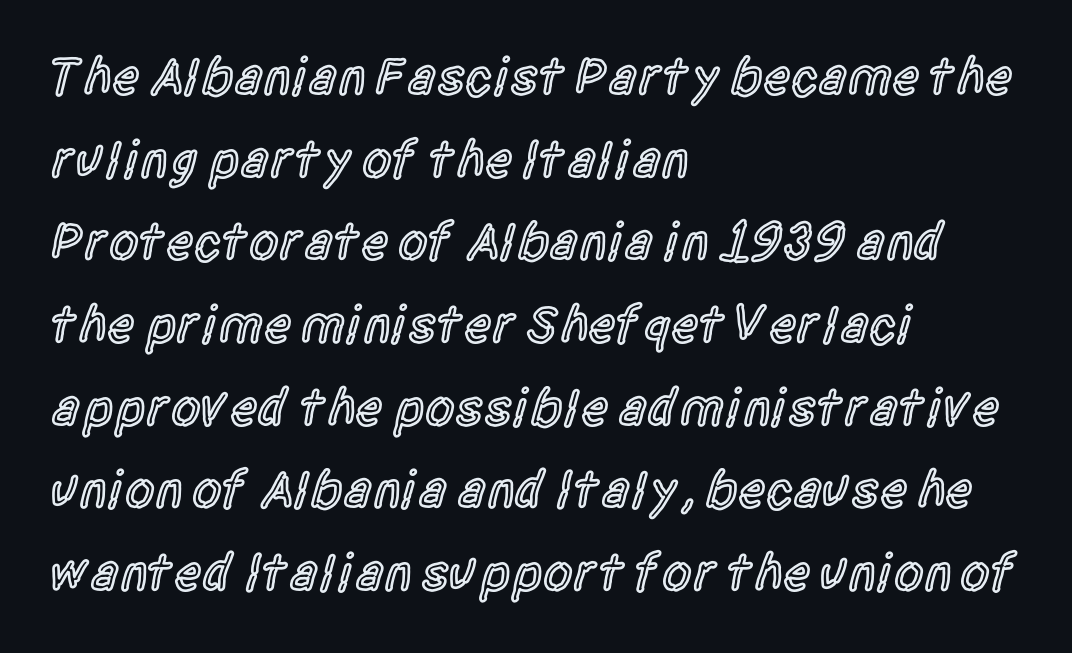
The image shows 53 px semibold, condensed sans-serif type; set left-aligned, normal line spacing (1.56x), normal letter spacing, not underlined; a large x-height.
